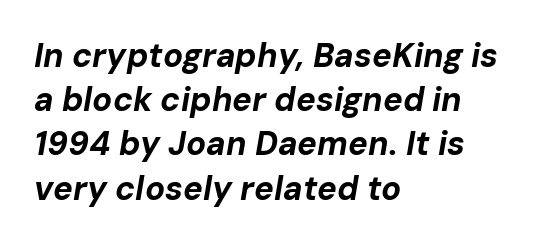
If you drew a ruler down the left edge, every line would touch it. One glance says typical: line gaps are just what's usual. Inter-character spacing is left at the font's built-in metrics. The typography opts for an oblique posture over an upright one. Any mark beneath the type? The region is blank.
